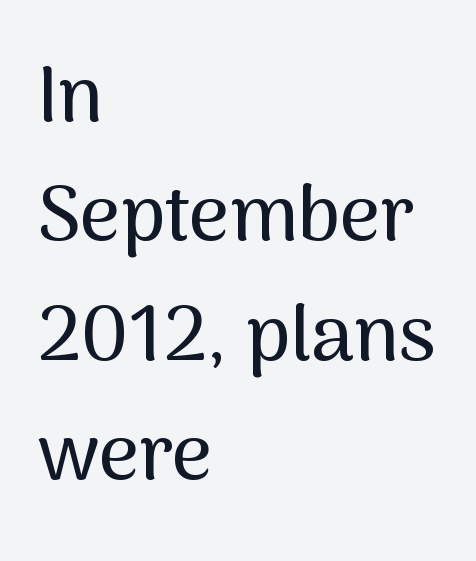
Q: Is the text italic (slanted)? A: No, it is upright.
Q: Is the typeface a serif or a sans-serif typeface? A: Sans-serif.
Q: Is the text underlined? A: No.
Q: How is the paragraph aligned? A: Left-aligned.
Q: Is the spacing between letters normal or unusually wide? A: Normal.
Q: Is the spacing between lines tight, normal or loose? A: Normal.
Q: Width (condensed, normal, or wide)? A: Normal.
Q: Stroke contrast? A: Medium.
Q: x-height? A: Medium.
Q: Monospaced? A: No.
